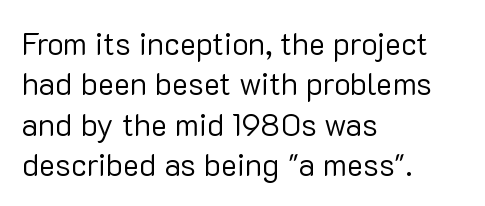
Descender tails drop into unmarked territory. Is the block centered? No — it sits flush against the left margin. You can tell it's not italic because the verticals are truly vertical. Do the characters align in a grid? No, the font is proportional.
